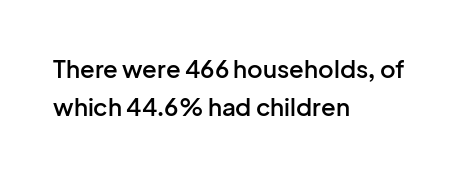
{"italic": "no", "bold": "semi", "underline": "no", "align": "left", "line_spacing": "normal", "line_spacing_ratio": 1.57, "letter_spacing": "normal", "letter_spacing_em": 0.0, "glyph_px": 24}
